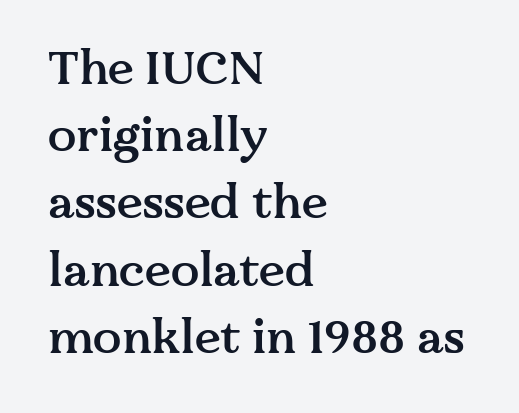
Q: Is the text bold? A: Semi-bold.
Q: Is the text italic (slanted)? A: No, it is upright.
Q: Is the typeface a serif or a sans-serif typeface? A: Serif.
Q: Is the text underlined? A: No.
Q: How is the paragraph aligned? A: Left-aligned.
Q: Is the spacing between letters normal or unusually wide? A: Normal.
Q: Is the spacing between lines tight, normal or loose? A: Normal.
Q: Width (condensed, normal, or wide)? A: Normal.
Q: Stroke contrast? A: Medium.
Q: x-height? A: Medium.
Q: Monospaced? A: No.
